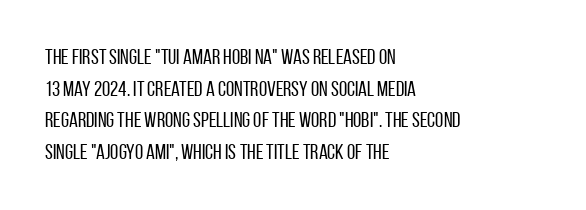
Q: Is the text bold? A: No.
Q: Is the text italic (slanted)? A: No, it is upright.
Q: Is the text underlined? A: No.
Q: How is the paragraph aligned? A: Left-aligned.
Q: Is the spacing between letters normal or unusually wide? A: Normal.
Q: Is the spacing between lines tight, normal or loose? A: Normal.
